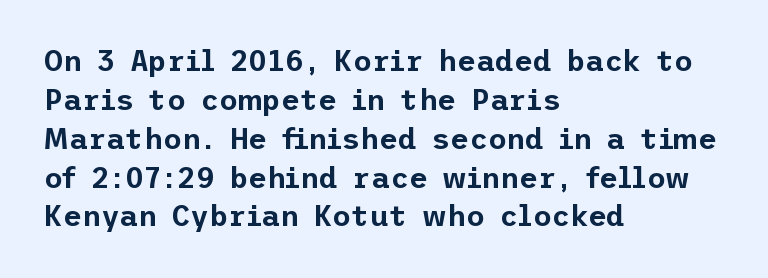
{"serif": "no", "italic": "no", "width": "normal", "stroke_contrast": "low", "x_height": "medium", "underline": "no", "align": "left", "line_spacing": "normal", "line_spacing_ratio": 1.34, "letter_spacing": "normal", "letter_spacing_em": 0.0, "glyph_px": 29}
